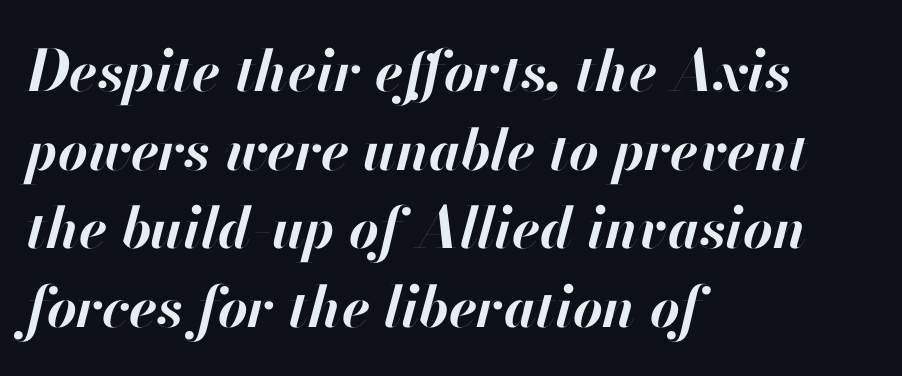
All the whitespace from short lines collects on the right. The text carries the slant typical of an italic or oblique font. Looks like regular typesetting: each glyph gets only the width it needs. Leading matches the norm, producing a regular column.
